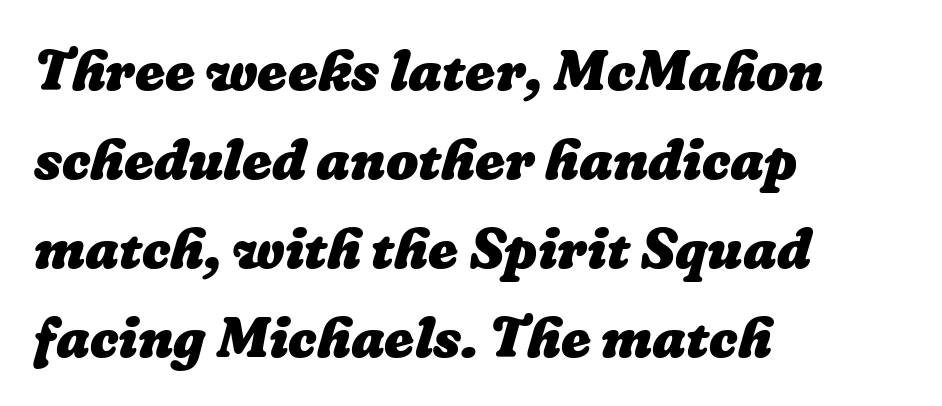
The image shows 57 px heavy type; set left-aligned, normal line spacing (1.56x), normal letter spacing, not underlined; low stroke contrast and a medium x-height.
